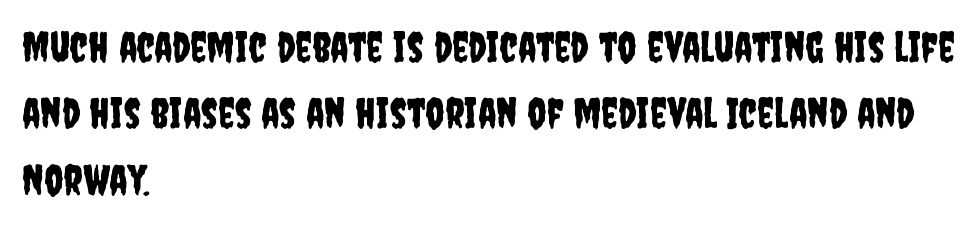
The passage shown is typed in a proportional face where columns would drift. The space beneath each line is pristine and unruled. In terms of posture, this sample is upright. The paragraph has a hard left edge and a soft right edge. Serif or sans? Sans — the stroke terminals are bare. The type is set solid horizontally, with unmodified tracking.
